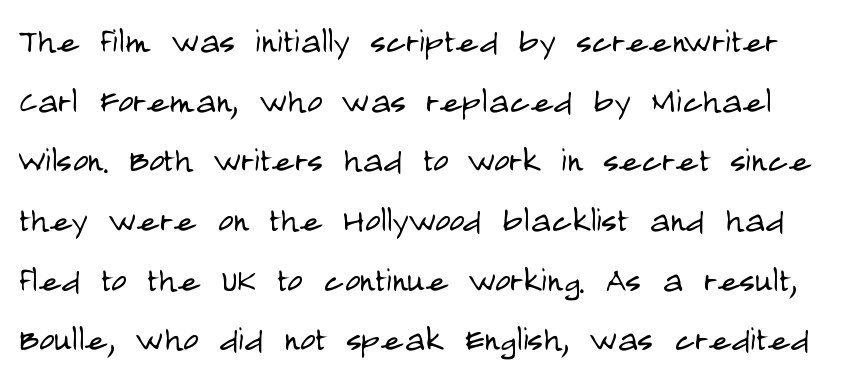
{"serif": "no", "italic": "no", "bold": "no", "weight": "light", "width": "condensed", "stroke_contrast": "low", "x_height": "large", "monospaced": "no", "underline": "no", "line_spacing": "normal", "line_spacing_ratio": 1.42, "letter_spacing": "normal", "letter_spacing_em": 0.0, "glyph_px": 42}
